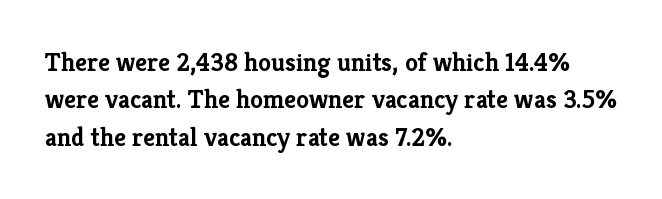
When letters stand straight like this, we call the style roman or upright. A clean baseline with only descenders dipping below it. Horizontally, the lines are justified to the leading edge only. Is there much room between lines? A standard amount, neither cramped nor airy.
